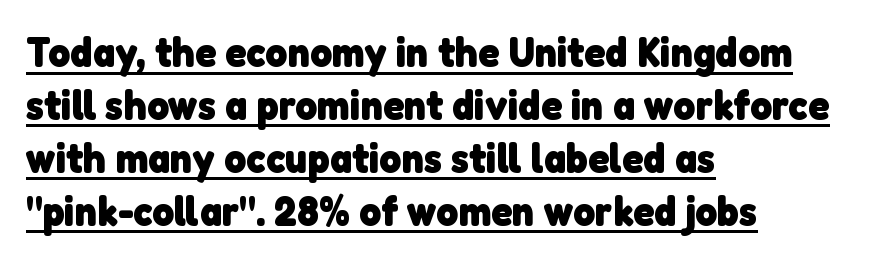
The image shows 42 px heavy sans-serif type; set left-aligned, normal line spacing (1.26x), normal letter spacing, underlined; low stroke contrast and a medium x-height.
